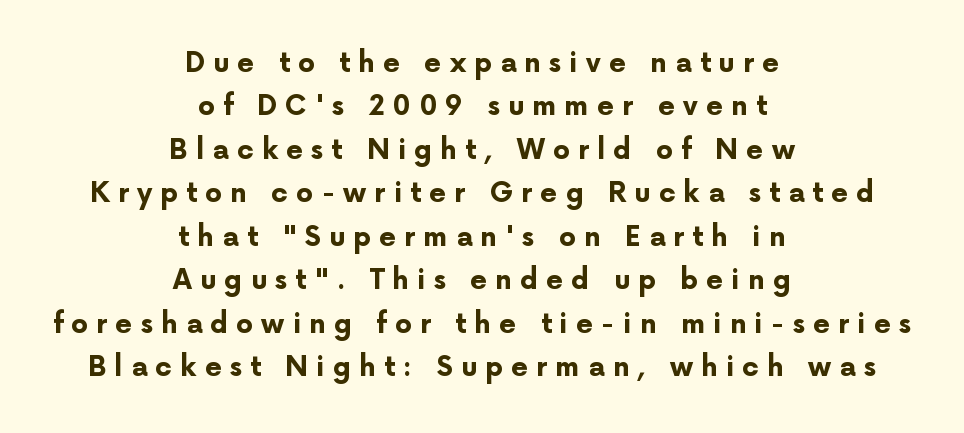
The image shows 27 px bold type, upright; set centered, normal line spacing (1.61x), unusually wide letter spacing (+0.3 em), not underlined.
